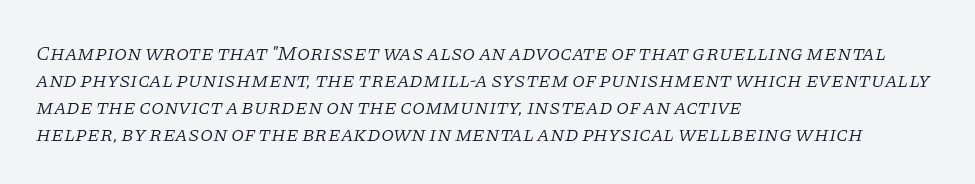
The image shows 21 px text type, italic (leaning right); set left-aligned, normal line spacing (1.28x), normal letter spacing, not underlined.
